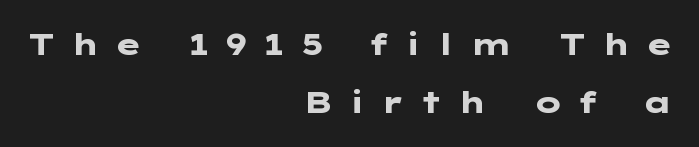
Q: Is the text bold? A: Yes.
Q: Is the text italic (slanted)? A: No, it is upright.
Q: Is the typeface a serif or a sans-serif typeface? A: Sans-serif.
Q: Is the text underlined? A: No.
Q: How is the paragraph aligned? A: Right-aligned.
Q: Is the spacing between letters normal or unusually wide? A: Unusually wide.
Q: Is the spacing between lines tight, normal or loose? A: Loose.
Q: Width (condensed, normal, or wide)? A: Wide.
Q: Stroke contrast? A: Low.
Q: x-height? A: Medium.
